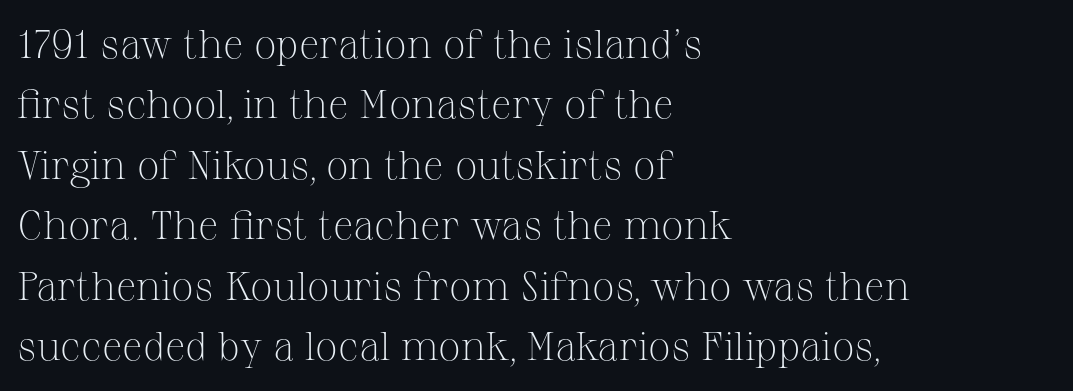
{"serif": "yes", "italic": "no", "bold": "no", "weight": "light", "width": "normal", "stroke_contrast": "medium", "x_height": "medium", "monospaced": "no", "underline": "no", "align": "left", "line_spacing": "normal", "line_spacing_ratio": 1.51, "letter_spacing": "normal", "letter_spacing_em": 0.0, "glyph_px": 40}
